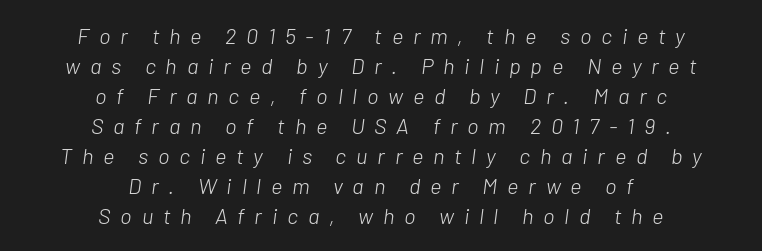
Q: Is the text bold? A: No.
Q: Is the text italic (slanted)? A: Yes, it leans right by about 7 degrees.
Q: Is the text underlined? A: No.
Q: How is the paragraph aligned? A: Centered.
Q: Is the spacing between letters normal or unusually wide? A: Unusually wide.
Q: Is the spacing between lines tight, normal or loose? A: Normal.
